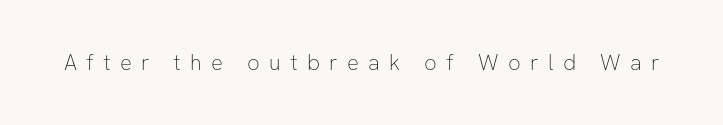
The space directly below the letters is spotless. The type sits square on the baseline with zero lean. The passage shown has open, widely tracked lettering throughout. The passage shown is not bold in any degree.
